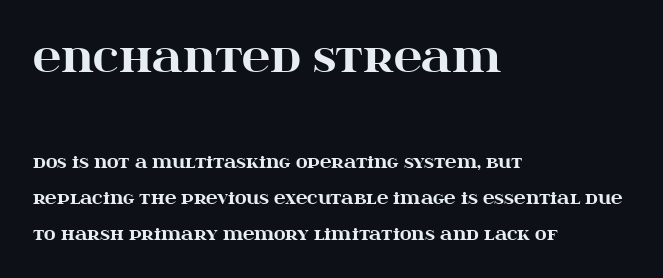
{"serif": "yes", "italic": "no", "bold": "yes", "weight": "heavy", "width": "wide", "stroke_contrast": "high", "x_height": "large", "monospaced": "no", "underline": "no", "align": "left", "line_spacing": "loose", "line_spacing_ratio": 2.25, "letter_spacing": "normal", "letter_spacing_em": 0.0, "larger_block": "first", "size_ratio": 2.44, "glyph_px": 39}
